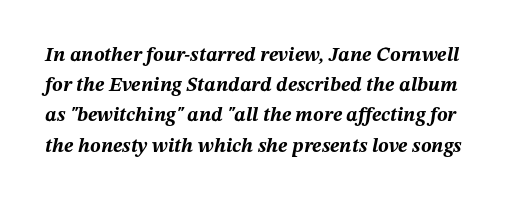
Is the type slanted? Yes — the strokes lean at a clear angle. This sample keeps an unexceptional amount of space between lines. How heavy is the stroke? Heavy — this is a bold. Is the letter spacing exaggerated? No — it looks like the ordinary default.
